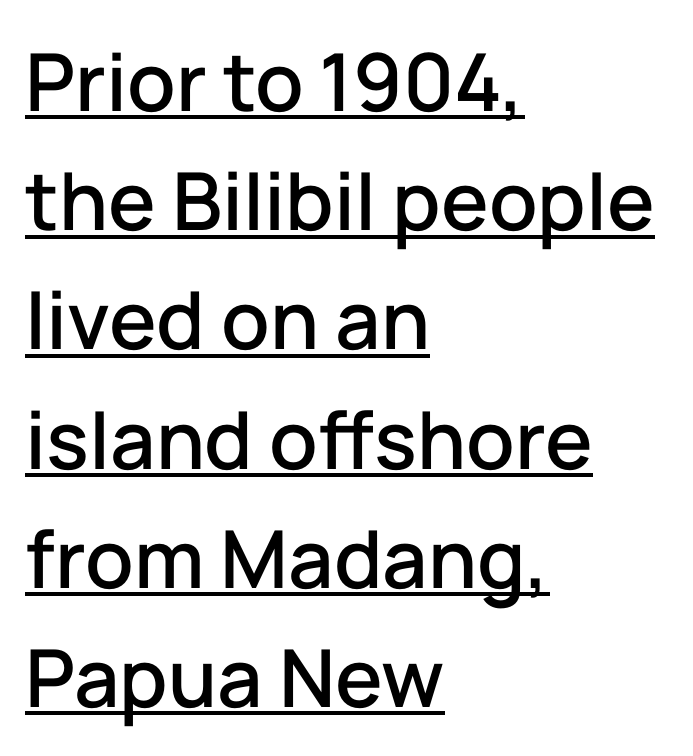
The passage shown is typed in a proportional face where columns would drift. Is there much room between lines? A standard amount, neither cramped nor airy. It's the straight-up-and-down kind of type. Grotesque or geometric, the face here clearly has no serifs.
